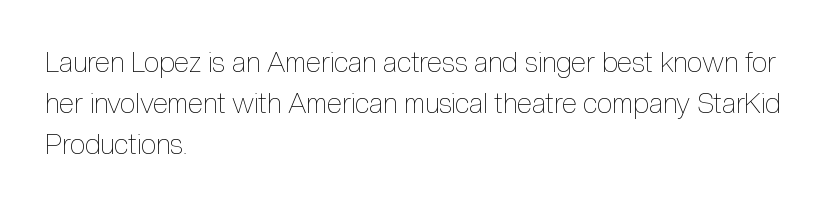
{"italic": "no", "bold": "no", "weight": "thin", "width": "condensed", "x_height": "medium", "monospaced": "no", "underline": "no", "align": "left", "line_spacing": "normal", "line_spacing_ratio": 1.46, "letter_spacing": "normal", "letter_spacing_em": 0.0, "glyph_px": 28}
